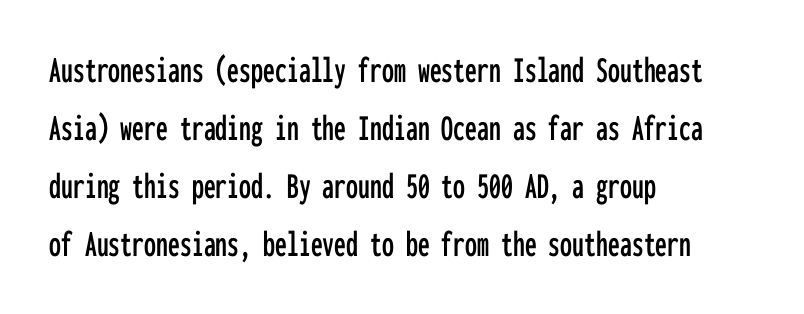
{"serif": "no", "italic": "no", "width": "condensed", "stroke_contrast": "low", "x_height": "medium", "monospaced": "yes", "underline": "no", "align": "left", "line_spacing": "normal", "line_spacing_ratio": 1.53, "letter_spacing": "normal", "letter_spacing_em": 0.0, "glyph_px": 38}
